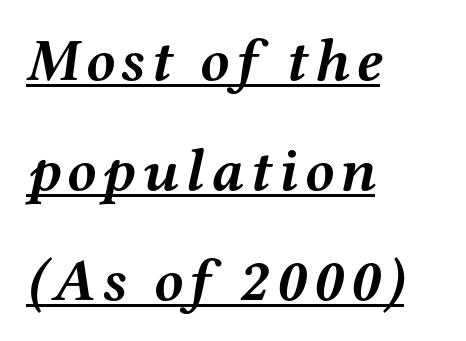
{"serif": "yes", "italic": "yes", "lean": "right", "slant_degrees": 12, "bold": "yes", "weight": "semibold", "width": "wide", "stroke_contrast": "medium", "x_height": "medium", "monospaced": "no", "underline": "yes", "align": "left", "line_spacing_ratio": 1.83, "glyph_px": 60}
